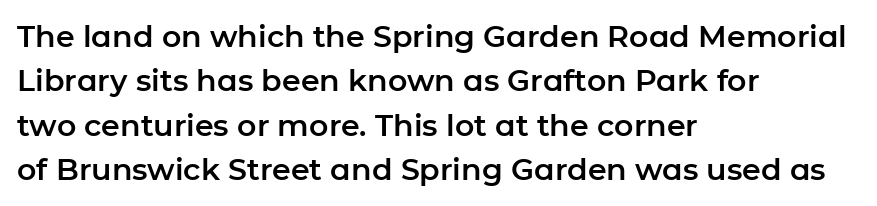
Each letter's strokes conclude bluntly, with no projecting serifs. The letters sit at their default tracking, neither squeezed nor spread. The paragraph shown leans on its left margin. Quick note: underline off.
